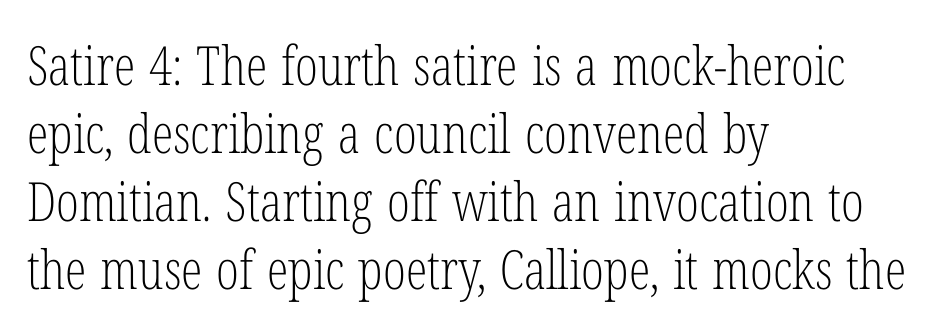
Is there much room between lines? A standard amount, neither cramped nor airy. A typesetter would mark this as roman, not italic. Where is the straight margin? On the left. What kind of face is this? One with serifs. Looks like regular typesetting: each glyph gets only the width it needs.
